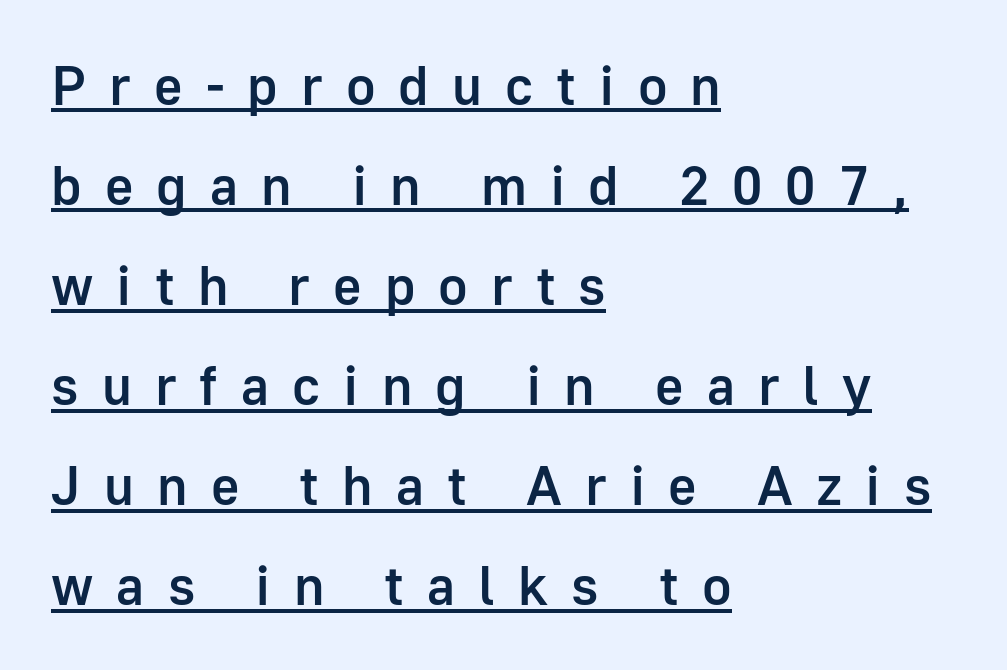
The letters advance in unequal steps, a hallmark of proportional type. Quick note: underline on. Compared with an ordinary text face, these strokes are moderately heavier — a semibold. This sample uses an upright cut, with every glyph sitting square on the baseline.
